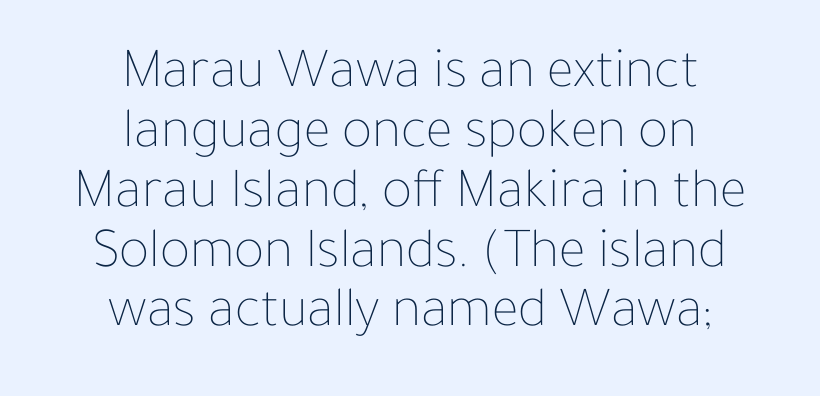
{"italic": "no", "bold": "no", "weight": "thin", "width": "normal", "stroke_contrast": "low", "x_height": "medium", "monospaced": "no", "underline": "no", "align": "center", "line_spacing": "tight", "line_spacing_ratio": 1.05, "letter_spacing": "normal", "letter_spacing_em": 0.0, "glyph_px": 57}
